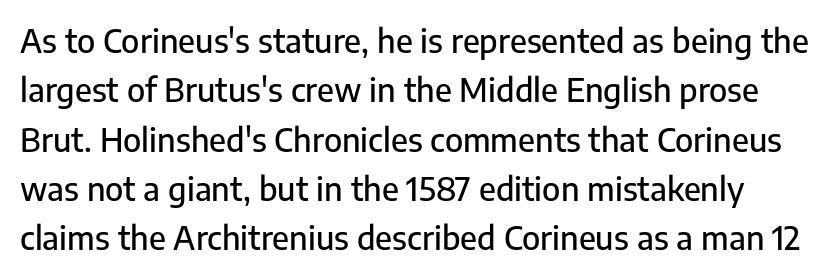
Q: Is the text italic (slanted)? A: No, it is upright.
Q: Is the typeface a serif or a sans-serif typeface? A: Sans-serif.
Q: Is the text underlined? A: No.
Q: Is the spacing between letters normal or unusually wide? A: Normal.
Q: Is the spacing between lines tight, normal or loose? A: Normal.
Q: Width (condensed, normal, or wide)? A: Normal.
Q: Stroke contrast? A: Low.
Q: x-height? A: Medium.
Q: Monospaced? A: No.
